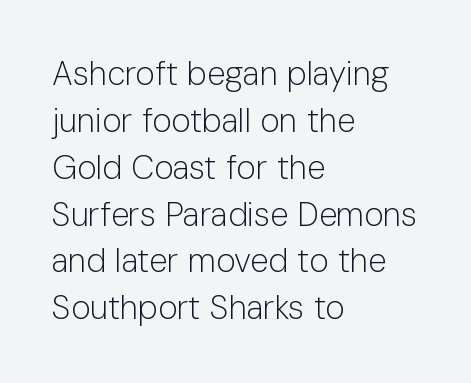
No extra ink here — the face is not bold. Font category for this specimen: sans-serif. Varying glyph widths throughout — classic text-font behaviour. The leading is moderate, giving the passage an even texture. Is the letter spacing exaggerated? No — it looks like the ordinary default.
